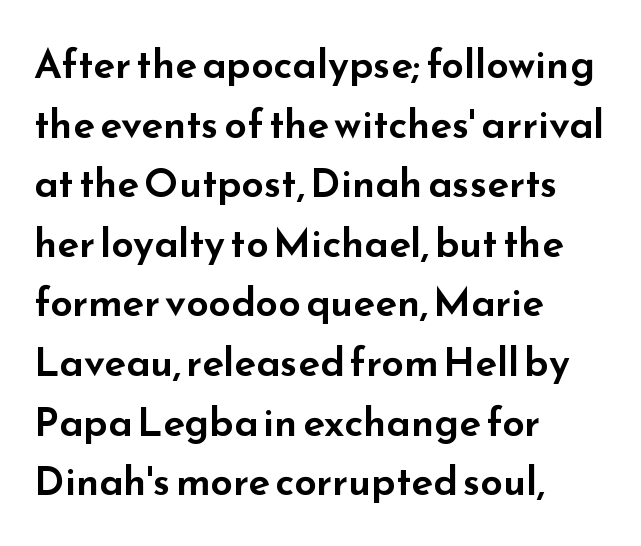
Q: Is the text italic (slanted)? A: No, it is upright.
Q: Is the typeface a serif or a sans-serif typeface? A: Sans-serif.
Q: Is the text underlined? A: No.
Q: How is the paragraph aligned? A: Left-aligned.
Q: Is the spacing between letters normal or unusually wide? A: Normal.
Q: Is the spacing between lines tight, normal or loose? A: Normal.
Q: Width (condensed, normal, or wide)? A: Wide.
Q: Stroke contrast? A: Low.
Q: x-height? A: Small.
Q: Monospaced? A: No.
